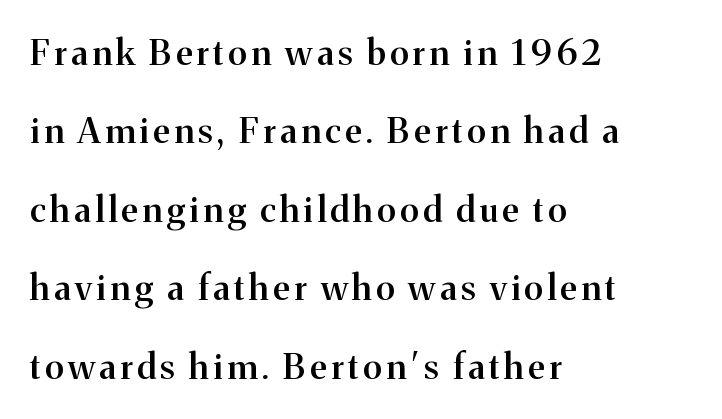
The letters advance in unequal steps, a hallmark of proportional type. Notice how the passage keeps a crisp vertical edge on the left only. A roman cut, with each character standing at attention. Regarding serifs, this sample has them. Loosely led — the rows are spread out. I'd describe the lettering as semibold — firm but not a full bold.
